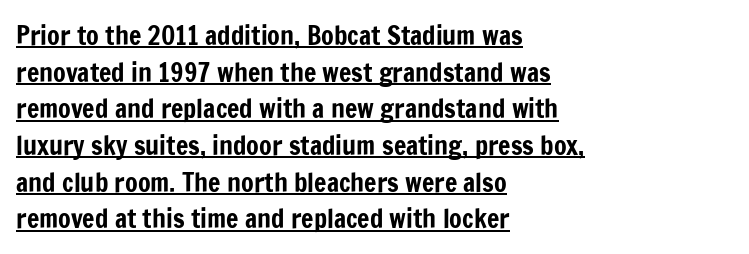
{"italic": "no", "underline": "yes", "align": "left", "line_spacing": "normal", "line_spacing_ratio": 1.41, "letter_spacing": "normal", "letter_spacing_em": 0.0, "glyph_px": 26}
